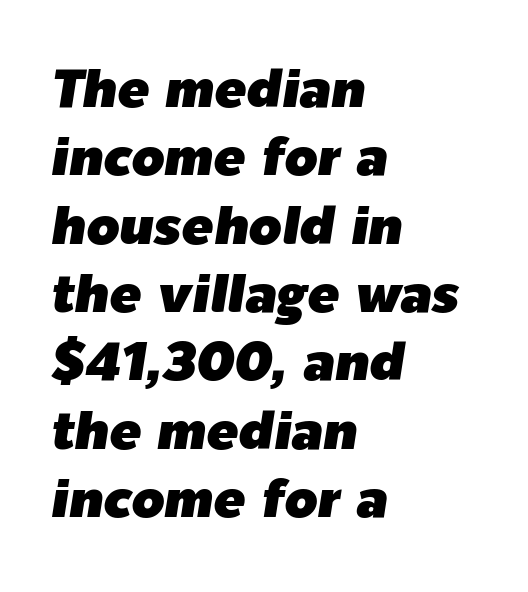
The image shows 53 px text type, italic (leaning right); set left-aligned, normal line spacing (1.29x), normal letter spacing, not underlined; low stroke contrast and a medium x-height.
